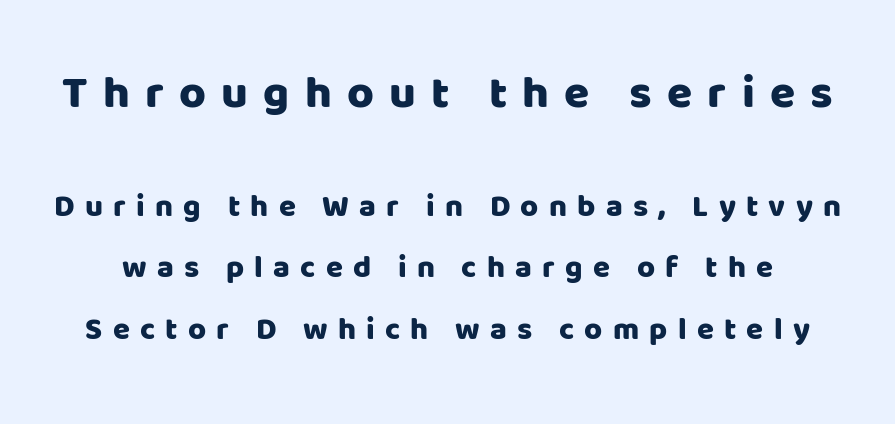
Tracking value appears strongly positive — letters spread wide. Anything drawn beneath the words? Only blank space. The letters stand straight up with perfectly vertical stems. Think of a printed novel: that variable character pitch is what you see here. Is there much room between lines? Yes — plenty of vertical air separates them.
